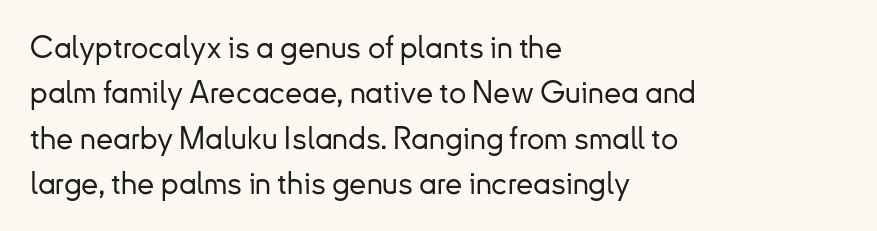
Q: Is the text italic (slanted)? A: No, it is upright.
Q: Is the typeface a serif or a sans-serif typeface? A: Sans-serif.
Q: Is the text underlined? A: No.
Q: How is the paragraph aligned? A: Left-aligned.
Q: Is the spacing between letters normal or unusually wide? A: Normal.
Q: Is the spacing between lines tight, normal or loose? A: Normal.
Q: Width (condensed, normal, or wide)? A: Normal.
Q: Stroke contrast? A: Low.
Q: x-height? A: Small.
Q: Monospaced? A: No.
